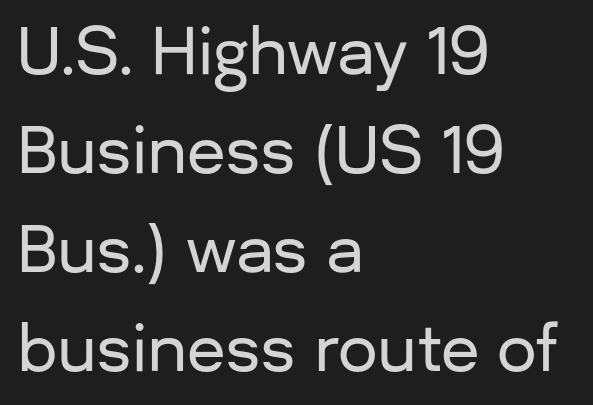
{"serif": "no", "italic": "no", "width": "normal", "stroke_contrast": "low", "x_height": "medium", "monospaced": "no", "underline": "no", "align": "left", "line_spacing": "normal", "line_spacing_ratio": 1.57, "letter_spacing": "normal", "letter_spacing_em": 0.0, "glyph_px": 63}
